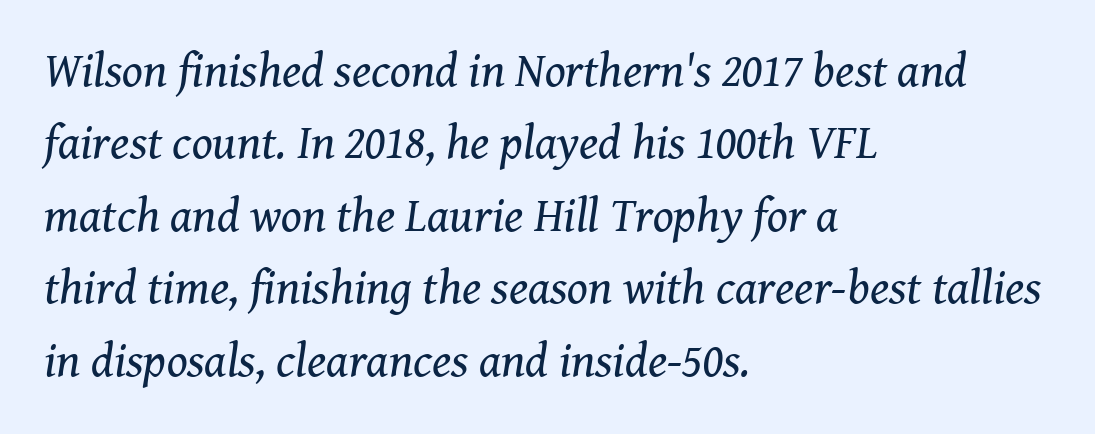
Q: Is the text bold? A: No.
Q: Is the text italic (slanted)? A: Yes, it leans right by about 8 degrees.
Q: Is the typeface a serif or a sans-serif typeface? A: Serif.
Q: Is the text underlined? A: No.
Q: How is the paragraph aligned? A: Left-aligned.
Q: Is the spacing between letters normal or unusually wide? A: Normal.
Q: Is the spacing between lines tight, normal or loose? A: Normal.
Q: Width (condensed, normal, or wide)? A: Normal.
Q: Stroke contrast? A: Medium.
Q: x-height? A: Medium.
Q: Monospaced? A: No.
